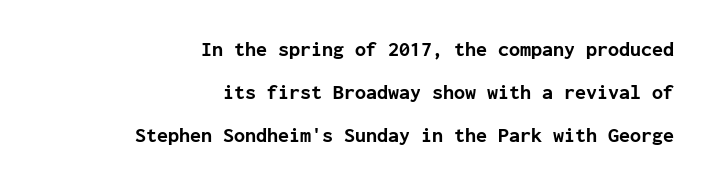
The image shows 20 px bold type, upright; set right-aligned, loose line spacing (2.16x), normal letter spacing, not underlined.
